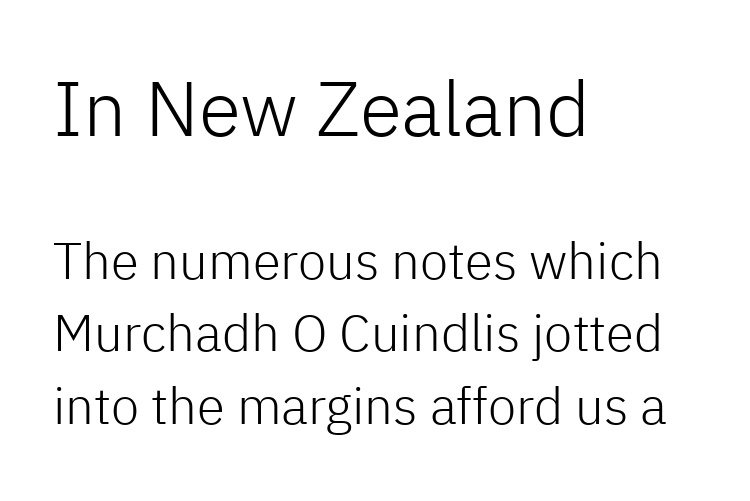
The image shows 77 px light sans-serif type, upright; set left-aligned, normal line spacing (1.42x), normal letter spacing, not underlined; the first (top) block is 1.51x larger; low stroke contrast and a medium x-height.
